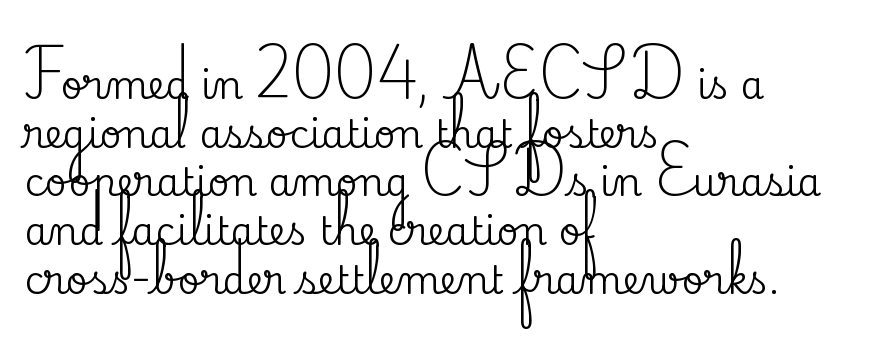
Q: Is the text italic (slanted)? A: No, it is upright.
Q: Is the typeface a serif or a sans-serif typeface? A: Serif.
Q: Is the text underlined? A: No.
Q: How is the paragraph aligned? A: Left-aligned.
Q: Is the spacing between letters normal or unusually wide? A: Normal.
Q: Is the spacing between lines tight, normal or loose? A: Normal.
Q: Width (condensed, normal, or wide)? A: Normal.
Q: Stroke contrast? A: Medium.
Q: x-height? A: Small.
Q: Monospaced? A: No.
